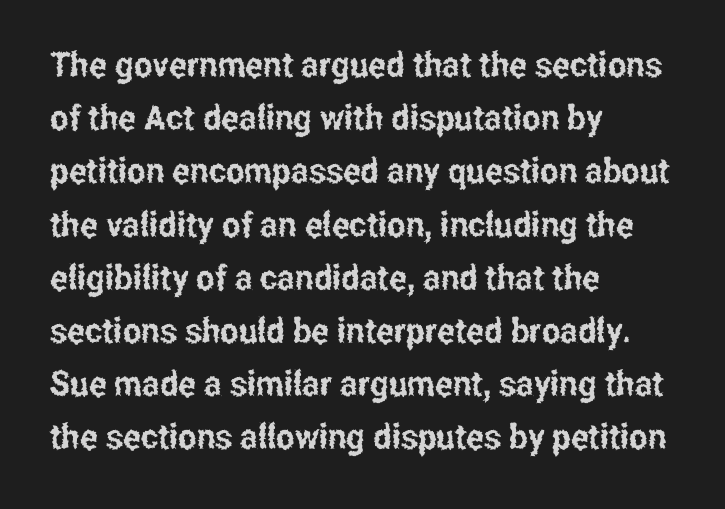
Q: Is the text italic (slanted)? A: No, it is upright.
Q: Is the typeface a serif or a sans-serif typeface? A: Sans-serif.
Q: Is the text underlined? A: No.
Q: How is the paragraph aligned? A: Left-aligned.
Q: Is the spacing between letters normal or unusually wide? A: Normal.
Q: Is the spacing between lines tight, normal or loose? A: Normal.
Q: Width (condensed, normal, or wide)? A: Condensed.
Q: Stroke contrast? A: Low.
Q: x-height? A: Medium.
Q: Monospaced? A: No.
